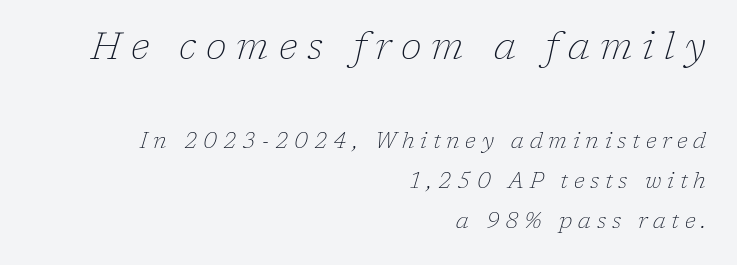
{"serif": "yes", "italic": "yes", "lean": "right", "slant_degrees": 17, "bold": "no", "weight": "thin", "width": "normal", "stroke_contrast": "low", "x_height": "medium", "monospaced": "no", "underline": "no", "align": "right", "line_spacing_ratio": 1.82, "letter_spacing": "wide", "letter_spacing_em": 0.26, "larger_block": "first", "size_ratio": 1.73, "glyph_px": 38}
